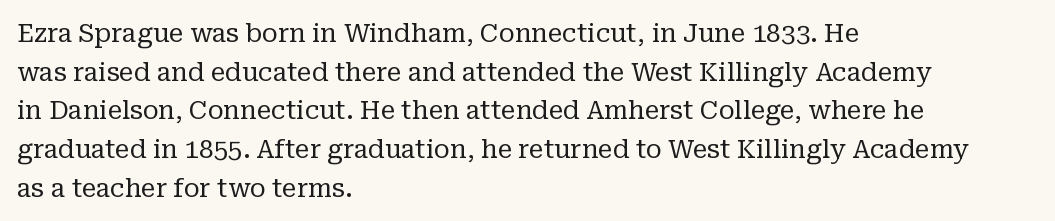
The image shows 26 px text type, upright; set left-aligned, normal line spacing (1.49x), normal letter spacing, not underlined.
